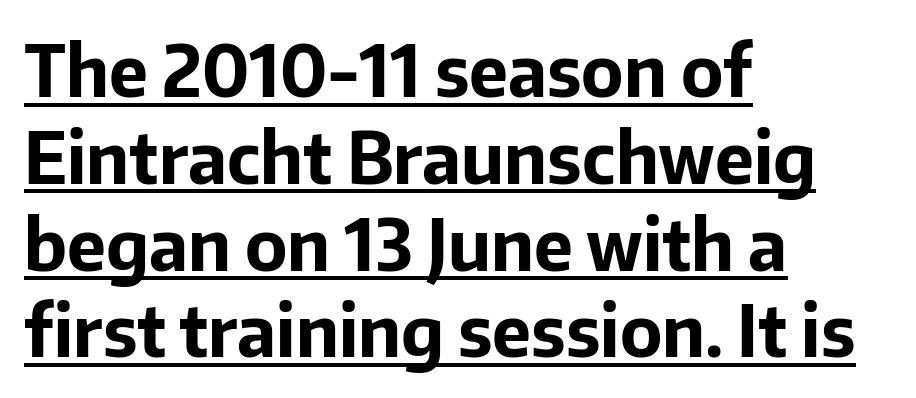
Q: Is the text bold? A: Yes.
Q: Is the text italic (slanted)? A: No, it is upright.
Q: Is the typeface a serif or a sans-serif typeface? A: Sans-serif.
Q: Is the text underlined? A: Yes.
Q: How is the paragraph aligned? A: Left-aligned.
Q: Is the spacing between letters normal or unusually wide? A: Normal.
Q: Width (condensed, normal, or wide)? A: Normal.
Q: Stroke contrast? A: Low.
Q: x-height? A: Medium.
Q: Monospaced? A: No.
